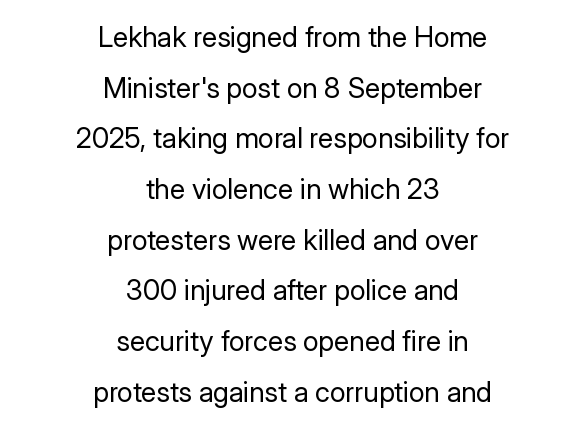
{"serif": "no", "italic": "no", "bold": "no", "weight": "regular", "width": "normal", "stroke_contrast": "low", "x_height": "medium", "monospaced": "no", "underline": "no", "align": "center", "line_spacing_ratio": 1.81, "letter_spacing": "normal", "letter_spacing_em": 0.0, "glyph_px": 28}
